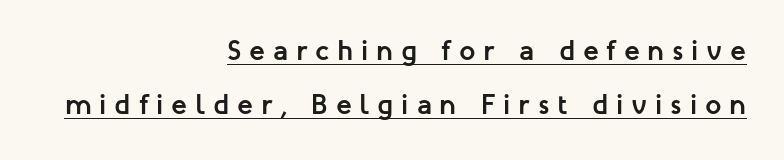
Between one letter and the next there's a generous, obvious gap. The type sits square on the baseline with zero lean. This is sans-serif lettering, the kind often seen on screens and signage. Bold? Absolutely — the strokes are thick and heavy. A student would call this right alignment; a typographer would say flush right, rag left. Note the varied advance widths — an 'i' is clearly narrower than an 'm'.
